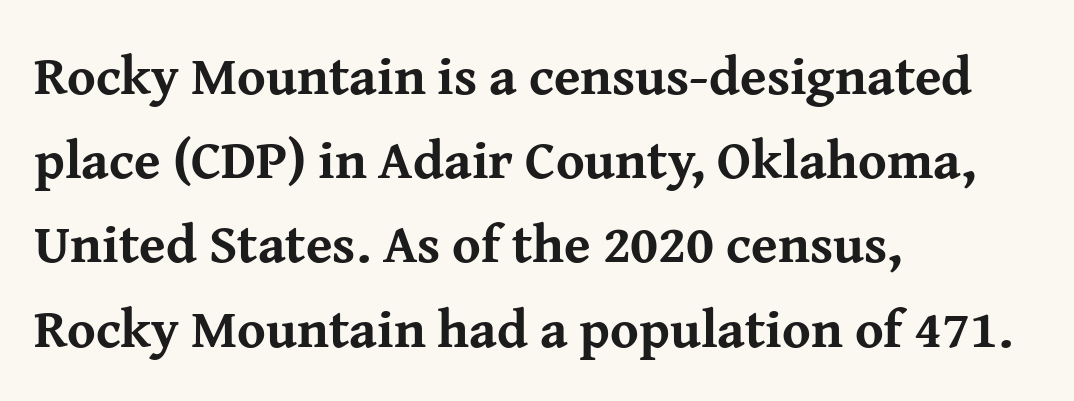
{"serif": "yes", "italic": "no", "bold": "yes", "weight": "bold", "width": "normal", "stroke_contrast": "medium", "x_height": "medium", "monospaced": "no", "underline": "no", "align": "left", "line_spacing": "normal", "line_spacing_ratio": 1.56, "letter_spacing": "normal", "letter_spacing_em": 0.0, "glyph_px": 54}
